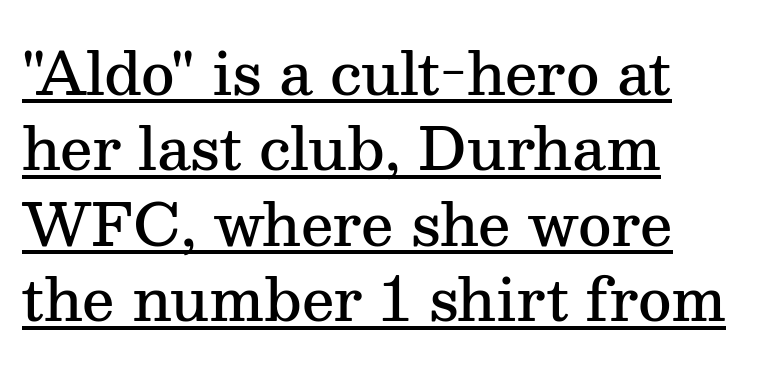
Q: Is the text bold? A: Semi-bold.
Q: Is the text italic (slanted)? A: No, it is upright.
Q: Is the typeface a serif or a sans-serif typeface? A: Serif.
Q: Is the text underlined? A: Yes.
Q: How is the paragraph aligned? A: Left-aligned.
Q: Is the spacing between letters normal or unusually wide? A: Normal.
Q: Is the spacing between lines tight, normal or loose? A: Normal.
Q: Width (condensed, normal, or wide)? A: Normal.
Q: Stroke contrast? A: Medium.
Q: x-height? A: Medium.
Q: Monospaced? A: No.
